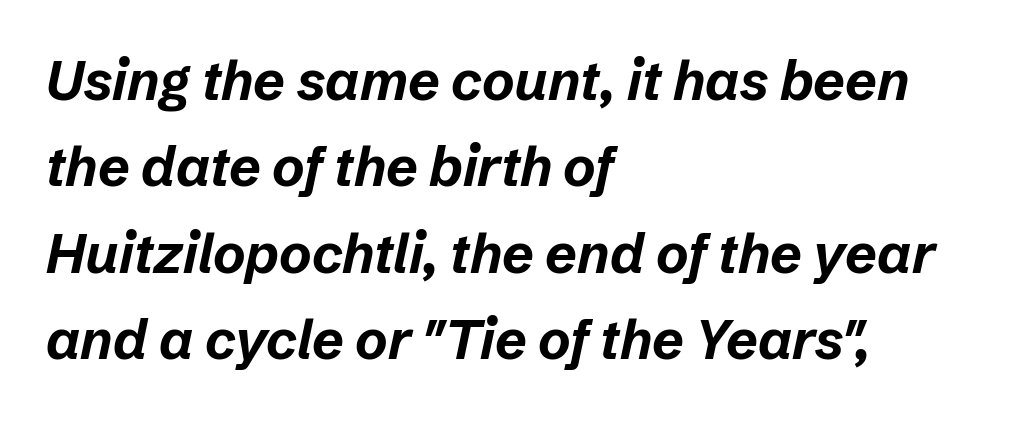
{"italic": "yes", "lean": "right", "slant_degrees": 12, "bold": "yes", "weight": "bold", "width": "normal", "stroke_contrast": "low", "x_height": "medium", "monospaced": "no", "underline": "no", "align": "left", "line_spacing": "normal", "line_spacing_ratio": 1.57, "letter_spacing": "normal", "letter_spacing_em": 0.0, "glyph_px": 55}
